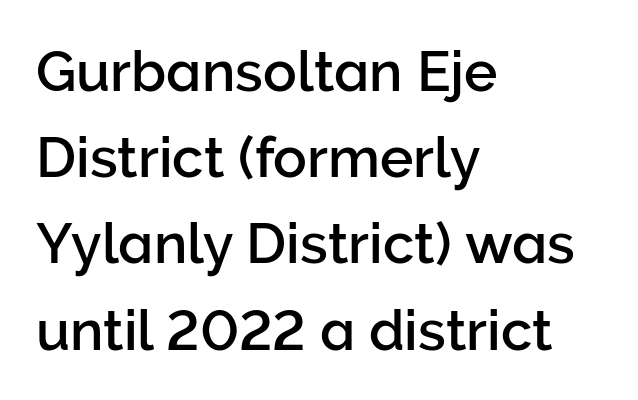
Q: Is the text italic (slanted)? A: No, it is upright.
Q: Is the typeface a serif or a sans-serif typeface? A: Sans-serif.
Q: Is the text underlined? A: No.
Q: How is the paragraph aligned? A: Left-aligned.
Q: Is the spacing between letters normal or unusually wide? A: Normal.
Q: Is the spacing between lines tight, normal or loose? A: Normal.
Q: Width (condensed, normal, or wide)? A: Normal.
Q: Stroke contrast? A: Low.
Q: x-height? A: Medium.
Q: Monospaced? A: No.
